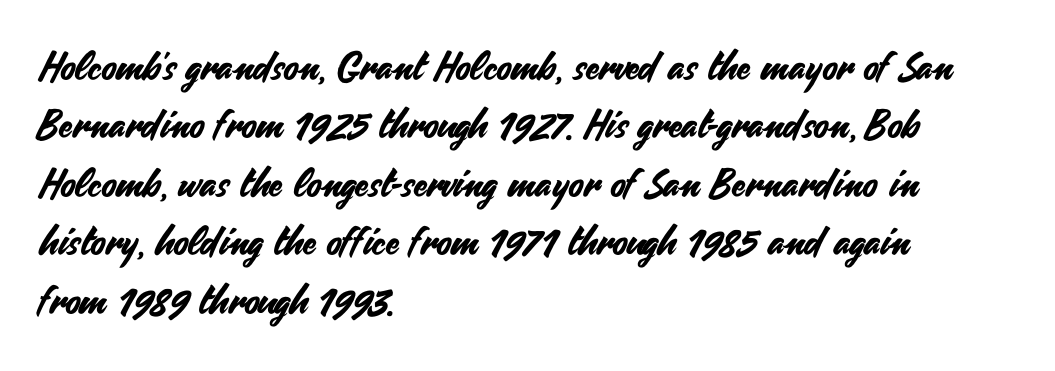
Q: Is the text italic (slanted)? A: Yes.
Q: Is the typeface a serif or a sans-serif typeface? A: Sans-serif.
Q: Is the text underlined? A: No.
Q: How is the paragraph aligned? A: Left-aligned.
Q: Is the spacing between letters normal or unusually wide? A: Normal.
Q: Is the spacing between lines tight, normal or loose? A: Normal.
Q: Width (condensed, normal, or wide)? A: Normal.
Q: Stroke contrast? A: Medium.
Q: x-height? A: Small.
Q: Monospaced? A: No.
